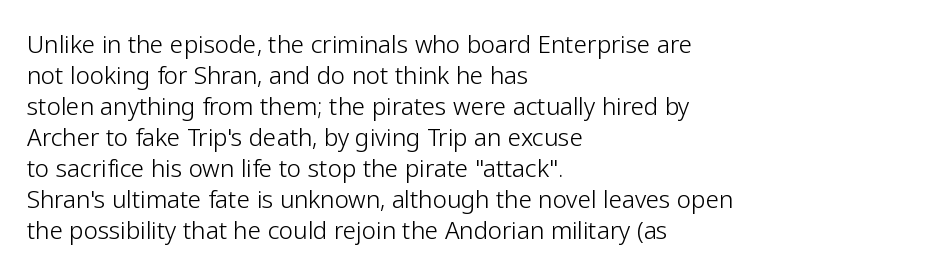
These lines keep a tight, regular rhythm from letter to letter. Notice how descenders clear the ascenders below comfortably — that's standard leading. These lines were composed using upright roman letters. One-word summary of the alignment: left. Nobody drew a line under any word here. The typesetting does not lean heavy: it is not bold.
